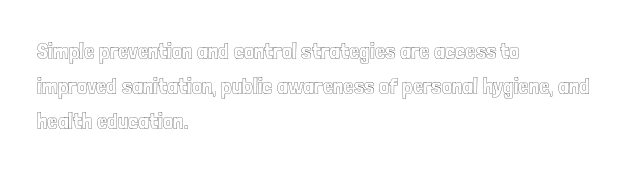
The image shows 23 px text type, upright; set left-aligned, normal line spacing (1.52x), normal letter spacing, not underlined.
